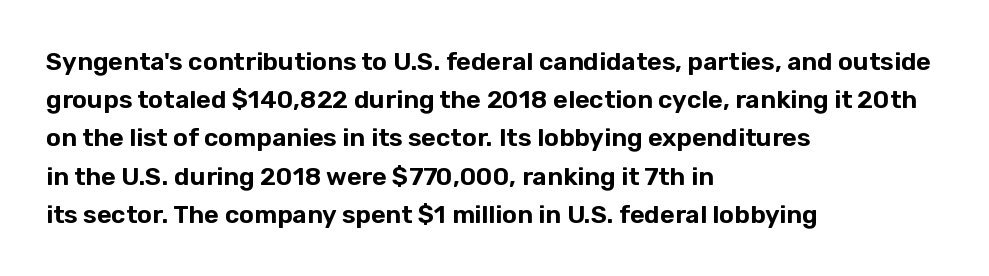
Q: Is the text italic (slanted)? A: No, it is upright.
Q: Is the text underlined? A: No.
Q: How is the paragraph aligned? A: Left-aligned.
Q: Is the spacing between letters normal or unusually wide? A: Normal.
Q: Is the spacing between lines tight, normal or loose? A: Normal.
